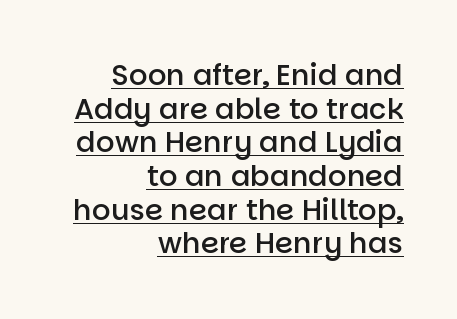
Q: Is the text bold? A: Semi-bold.
Q: Is the text italic (slanted)? A: No, it is upright.
Q: Is the typeface a serif or a sans-serif typeface? A: Sans-serif.
Q: Is the text underlined? A: Yes.
Q: How is the paragraph aligned? A: Right-aligned.
Q: Is the spacing between letters normal or unusually wide? A: Normal.
Q: Width (condensed, normal, or wide)? A: Normal.
Q: Stroke contrast? A: Low.
Q: x-height? A: Large.
Q: Monospaced? A: No.
